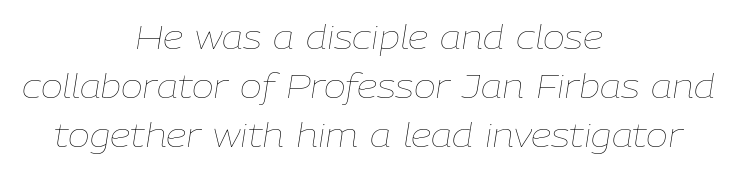
{"italic": "yes", "lean": "right", "slant_degrees": 9, "bold": "no", "weight": "thin", "width": "normal", "stroke_contrast": "low", "x_height": "medium", "monospaced": "no", "underline": "no", "align": "center", "line_spacing": "normal", "line_spacing_ratio": 1.49, "letter_spacing": "normal", "letter_spacing_em": 0.0, "glyph_px": 33}
